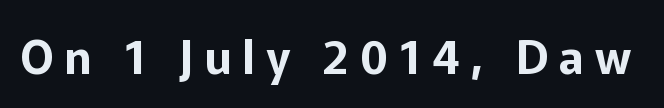
The image shows 46 px sans-serif type, upright; set unusually wide letter spacing (+0.24 em), not underlined; low stroke contrast and a medium x-height.
